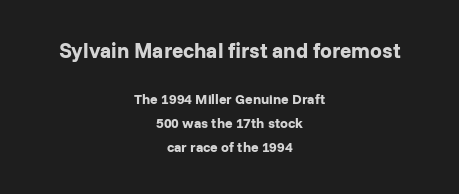
Q: Is the text bold? A: Yes.
Q: Is the text italic (slanted)? A: No, it is upright.
Q: Is the text underlined? A: No.
Q: How is the paragraph aligned? A: Centered.
Q: Is the spacing between letters normal or unusually wide? A: Normal.
Q: Which block of text is set in a larger size, the first (top) or the second (bottom)? A: The first (top) one.
